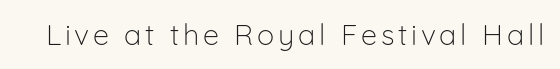
The string is rendered with underlining switched off. Weight: not bold — regular or lighter. The specimen reads as upright at a glance. Spacing verdict: proportional, widths tailored to each character.
